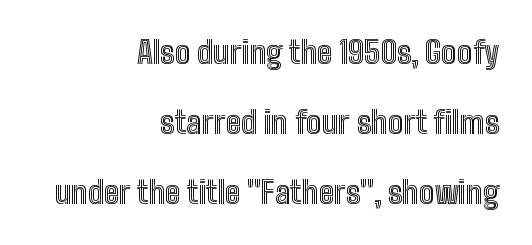
The image shows 31 px condensed type, upright; set right-aligned, loose line spacing (2.26x), normal letter spacing, not underlined; a medium x-height.
